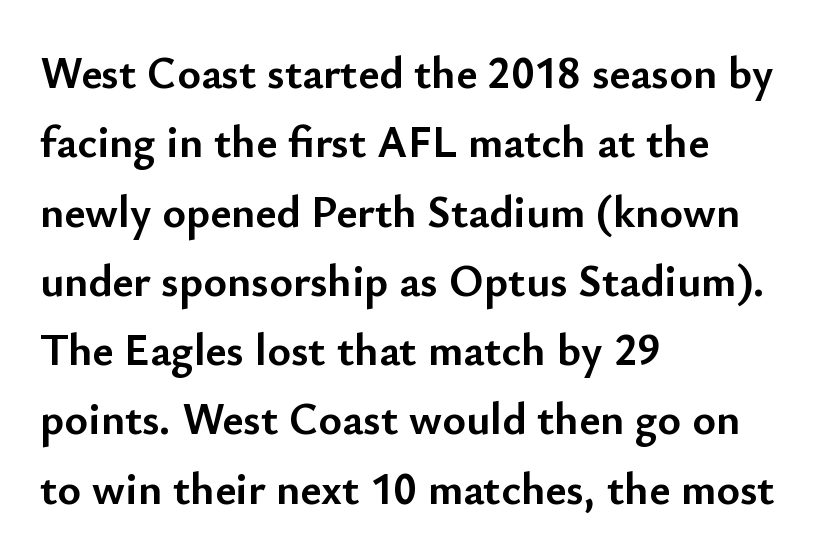
The image shows 45 px semibold sans-serif type, upright; set left-aligned, normal line spacing (1.54x), normal letter spacing, not underlined; low stroke contrast and a small x-height.
